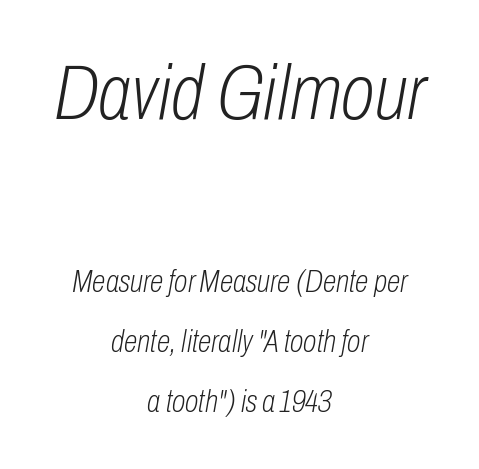
Varying glyph widths throughout — classic text-font behaviour. The rendering applies a slant to the glyphs. Is the block centered? Yes — each line is placed symmetrically about the middle. Notice the wide empty band between every row — that's loose leading. Clear beneath every line of the passage. The horizontal fit of the characters is conventional and even.
